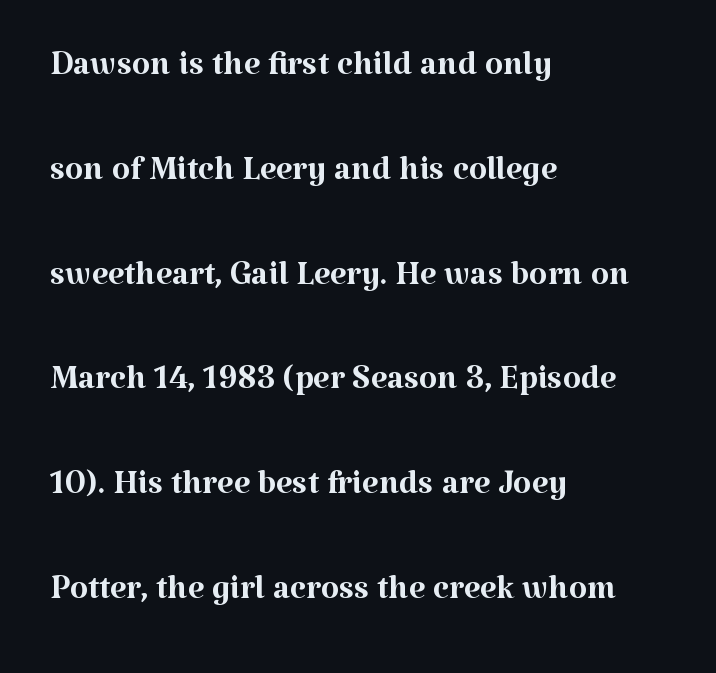
Q: Is the text bold? A: No.
Q: Is the text italic (slanted)? A: No, it is upright.
Q: Is the typeface a serif or a sans-serif typeface? A: Serif.
Q: Is the text underlined? A: No.
Q: How is the paragraph aligned? A: Left-aligned.
Q: Is the spacing between letters normal or unusually wide? A: Normal.
Q: Is the spacing between lines tight, normal or loose? A: Loose.
Q: Width (condensed, normal, or wide)? A: Normal.
Q: Stroke contrast? A: Medium.
Q: x-height? A: Medium.
Q: Monospaced? A: No.
